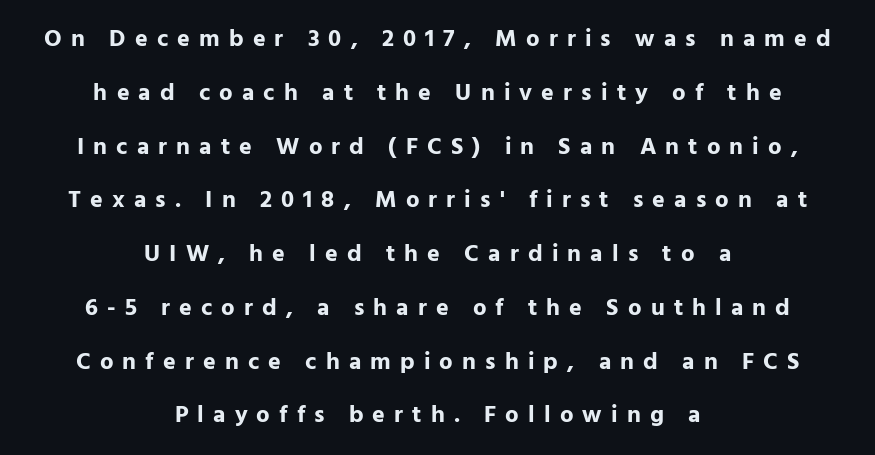
{"italic": "no", "bold": "yes", "underline": "no", "align": "center", "line_spacing": "loose", "line_spacing_ratio": 2.24, "letter_spacing": "wide", "letter_spacing_em": 0.38, "glyph_px": 24}
